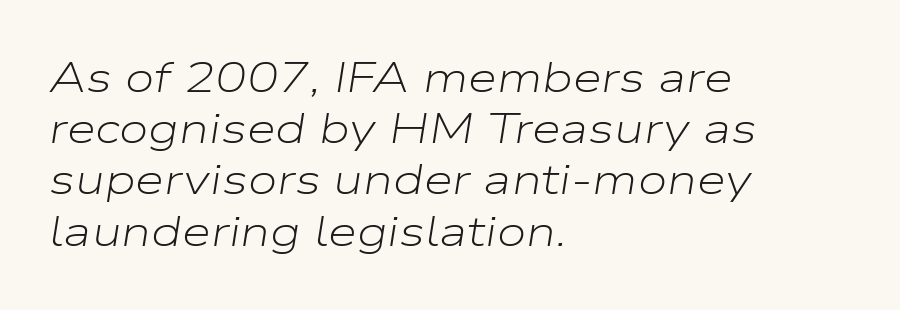
{"italic": "yes", "lean": "right", "slant_degrees": 9, "bold": "no", "weight": "light", "width": "wide", "stroke_contrast": "low", "x_height": "medium", "monospaced": "no", "underline": "no", "align": "left", "line_spacing_ratio": 1.22, "letter_spacing": "normal", "letter_spacing_em": 0.0, "glyph_px": 42}
